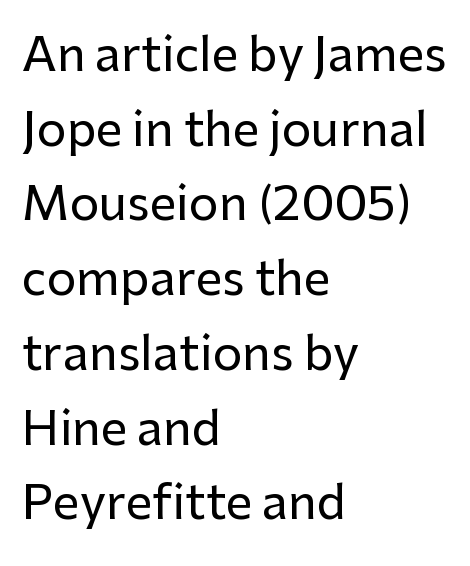
Inter-character spacing is left at the font's built-in metrics. Each line starts at the same left margin while the right side varies. The axis of the letterforms is exactly vertical. Regarding leading, the lines here are spaced in the standard way. Character widths vary here, with narrow letters taking less room than wide ones.
